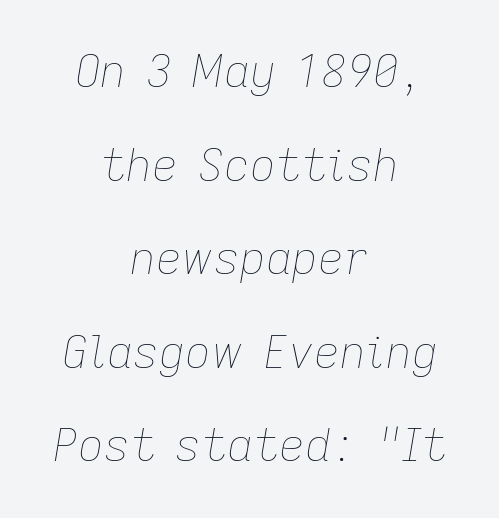
Q: Is the text bold? A: No.
Q: Is the text italic (slanted)? A: Yes, it leans right by about 9 degrees.
Q: Is the text underlined? A: No.
Q: How is the paragraph aligned? A: Centered.
Q: Is the spacing between letters normal or unusually wide? A: Normal.
Q: Is the spacing between lines tight, normal or loose? A: Loose.
Q: Width (condensed, normal, or wide)? A: Normal.
Q: Stroke contrast? A: Low.
Q: x-height? A: Medium.
Q: Monospaced? A: No.
